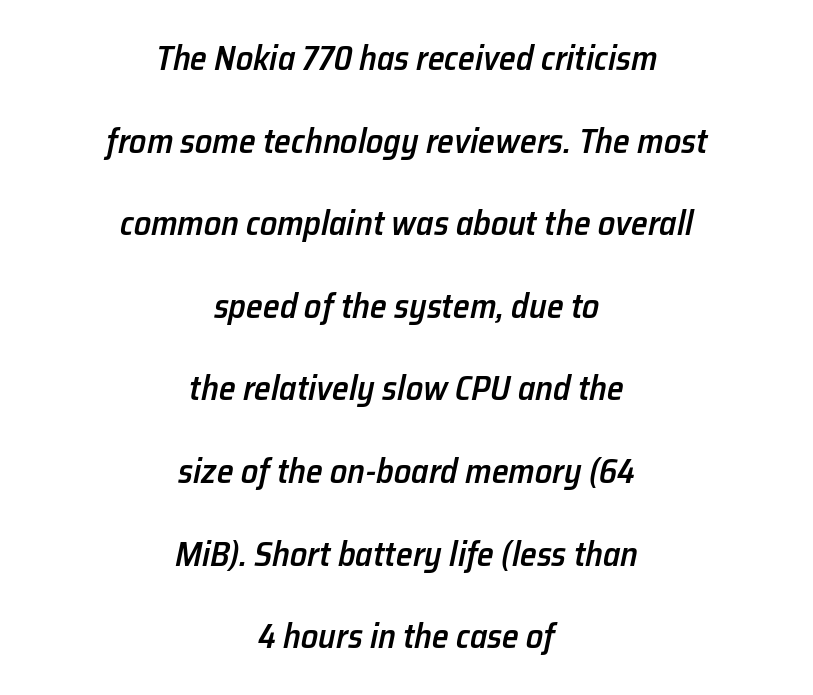
Q: Is the text bold? A: Semi-bold.
Q: Is the text italic (slanted)? A: Yes, it leans right by about 12 degrees.
Q: Is the text underlined? A: No.
Q: How is the paragraph aligned? A: Centered.
Q: Is the spacing between letters normal or unusually wide? A: Normal.
Q: Is the spacing between lines tight, normal or loose? A: Loose.
Q: Width (condensed, normal, or wide)? A: Normal.
Q: Stroke contrast? A: Low.
Q: x-height? A: Medium.
Q: Monospaced? A: No.
